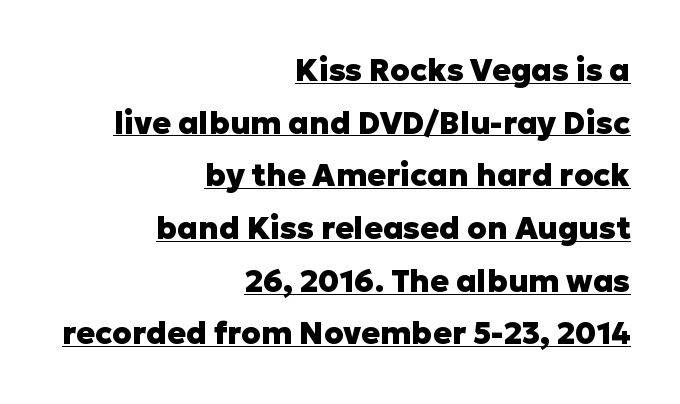
Q: Is the text bold? A: Yes.
Q: Is the text italic (slanted)? A: No, it is upright.
Q: Is the typeface a serif or a sans-serif typeface? A: Sans-serif.
Q: Is the text underlined? A: Yes.
Q: How is the paragraph aligned? A: Right-aligned.
Q: Is the spacing between letters normal or unusually wide? A: Normal.
Q: Is the spacing between lines tight, normal or loose? A: Normal.
Q: Width (condensed, normal, or wide)? A: Normal.
Q: Stroke contrast? A: Low.
Q: x-height? A: Medium.
Q: Monospaced? A: No.
